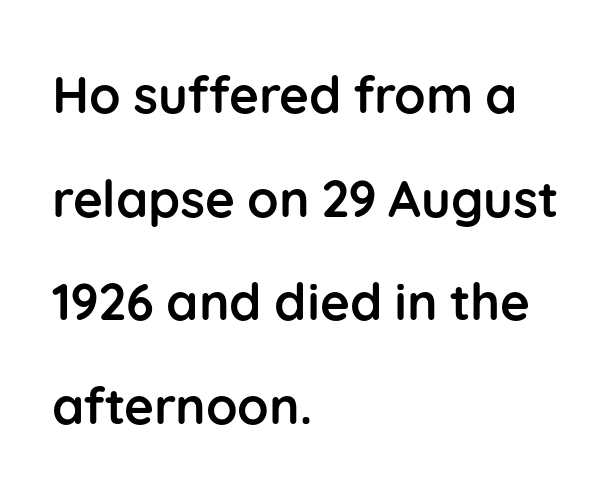
The image shows 51 px semibold sans-serif type, upright; set left-aligned, loose line spacing (2.03x), normal letter spacing, not underlined; low stroke contrast and a medium x-height.
